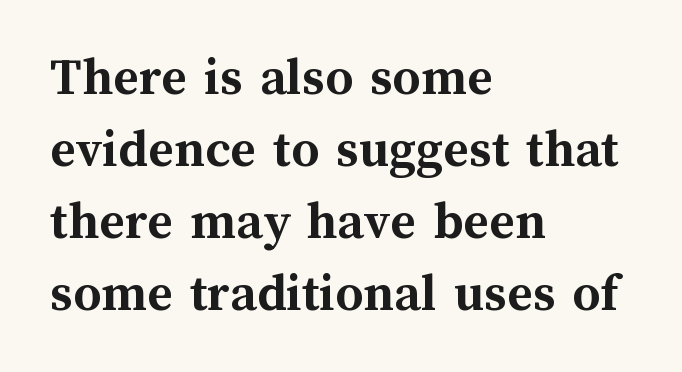
{"italic": "no", "bold": "yes", "weight": "semibold", "width": "normal", "stroke_contrast": "medium", "x_height": "medium", "monospaced": "no", "underline": "no", "align": "left", "line_spacing": "normal", "line_spacing_ratio": 1.31, "letter_spacing": "normal", "letter_spacing_em": 0.0, "glyph_px": 55}
